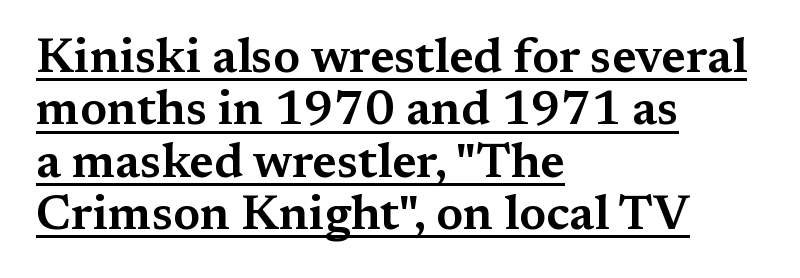
Q: Is the text italic (slanted)? A: No, it is upright.
Q: Is the typeface a serif or a sans-serif typeface? A: Serif.
Q: Is the text underlined? A: Yes.
Q: How is the paragraph aligned? A: Left-aligned.
Q: Is the spacing between letters normal or unusually wide? A: Normal.
Q: Is the spacing between lines tight, normal or loose? A: Tight.
Q: Width (condensed, normal, or wide)? A: Wide.
Q: Stroke contrast? A: Medium.
Q: x-height? A: Medium.
Q: Monospaced? A: No.
